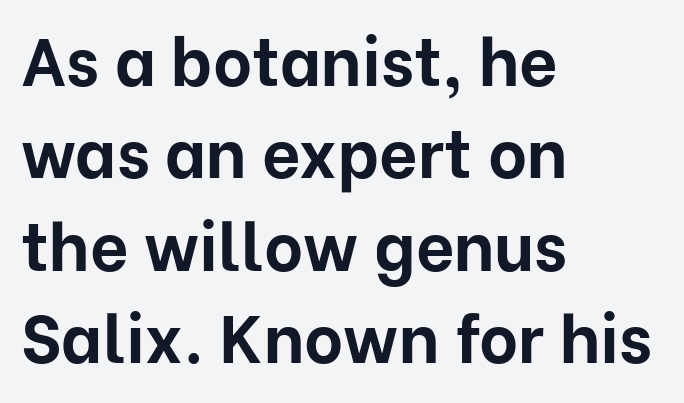
{"serif": "no", "italic": "no", "bold": "yes", "weight": "bold", "width": "normal", "stroke_contrast": "low", "x_height": "medium", "monospaced": "no", "underline": "no", "align": "left", "line_spacing": "normal", "line_spacing_ratio": 1.38, "letter_spacing": "normal", "letter_spacing_em": 0.0, "glyph_px": 67}
